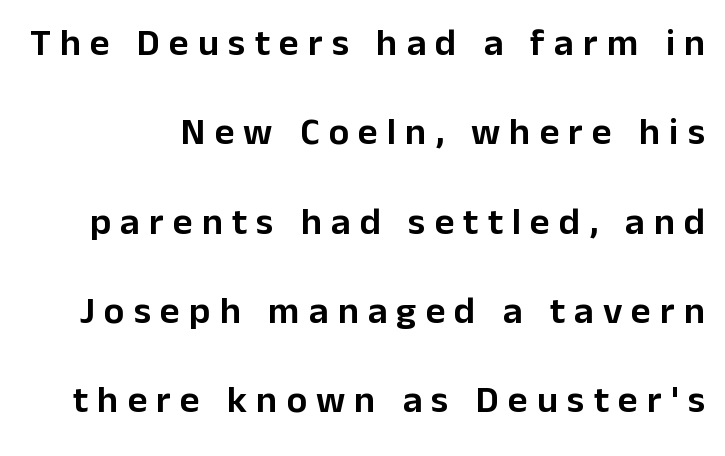
{"serif": "no", "italic": "no", "width": "normal", "stroke_contrast": "low", "x_height": "medium", "monospaced": "no", "underline": "no", "line_spacing": "loose", "line_spacing_ratio": 2.35, "letter_spacing": "wide", "letter_spacing_em": 0.24, "glyph_px": 38}
